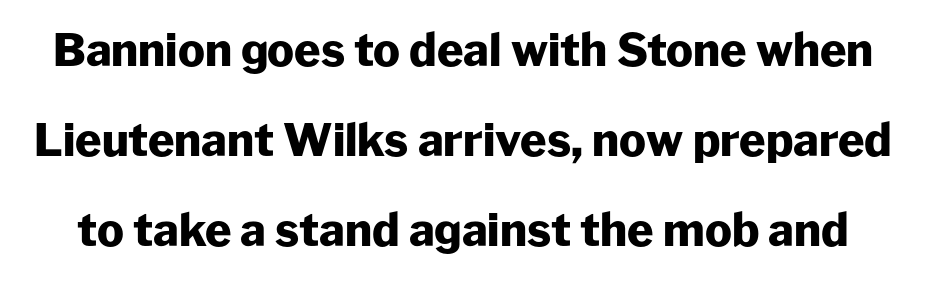
The image shows 45 px heavy sans-serif type, upright; set loose line spacing (2.0x), normal letter spacing, not underlined; low stroke contrast and a medium x-height.
